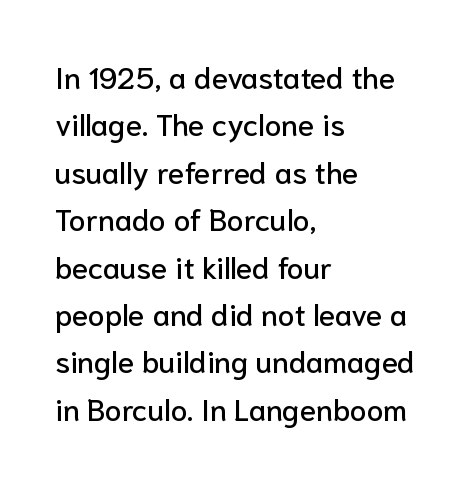
{"serif": "no", "italic": "no", "width": "normal", "stroke_contrast": "low", "x_height": "medium", "monospaced": "no", "underline": "no", "align": "left", "line_spacing": "normal", "line_spacing_ratio": 1.58, "letter_spacing": "normal", "letter_spacing_em": 0.0, "glyph_px": 30}
